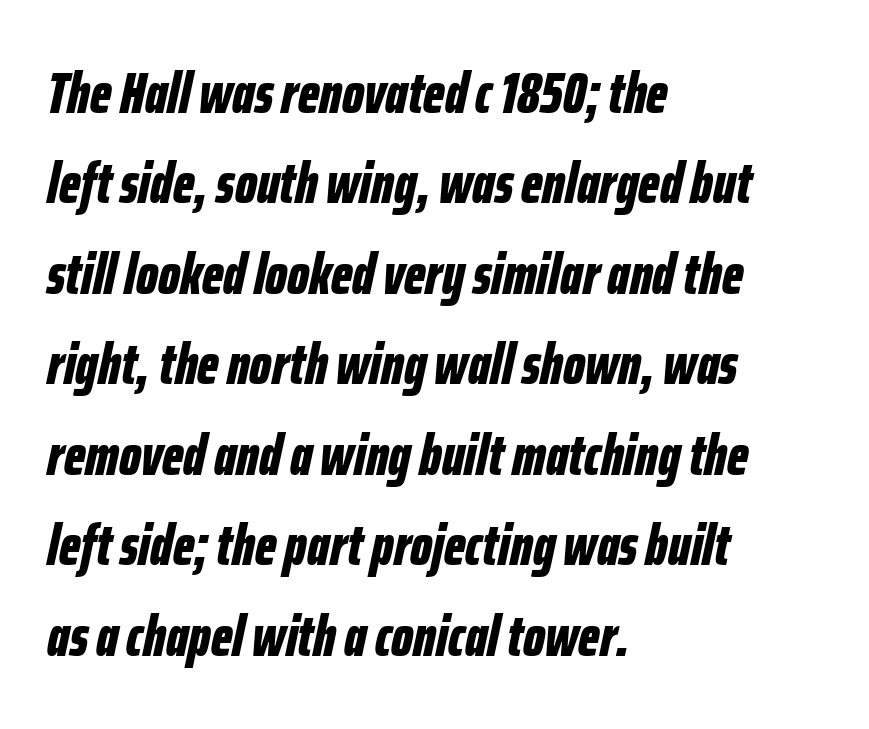
What stands out about the letter spacing? Nothing — it is the standard amount. Slanted lettering throughout. One glance says typical: line gaps are just what's usual. Compared with a centered layout, this one pins lines to the left instead.
